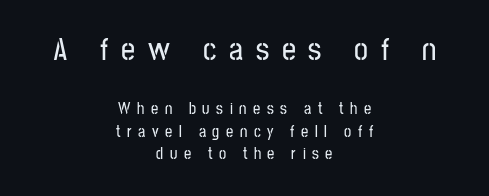
Words float on clear page, feet unadorned. The font's upright variant was chosen for this text. The initial chunk of copy outweighs the following chunk in type size. Serif or sans? Sans — the stroke terminals are bare. The line texture is sparse and dotted thanks to wide tracking. Spacing verdict: proportional, widths tailored to each character.
